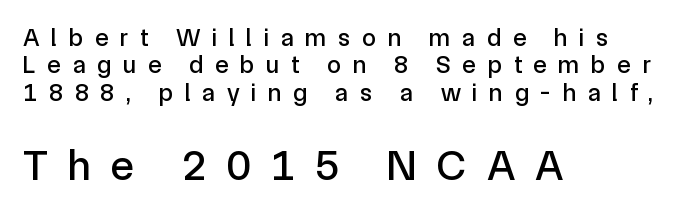
The image shows 43 px sans-serif type, upright; set left-aligned, tight line spacing (1.1x), unusually wide letter spacing (+0.47 em), not underlined; the second (bottom) block is 1.72x larger; a medium x-height.
